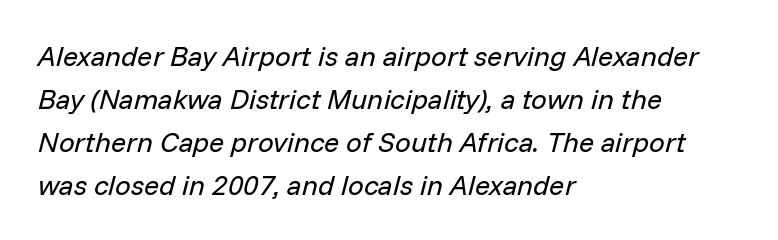
{"italic": "yes", "lean": "right", "slant_degrees": 14, "bold": "no", "weight": "regular", "width": "normal", "stroke_contrast": "low", "x_height": "medium", "monospaced": "no", "underline": "no", "align": "left", "line_spacing": "normal", "line_spacing_ratio": 1.53, "letter_spacing": "normal", "letter_spacing_em": 0.0, "glyph_px": 28}
